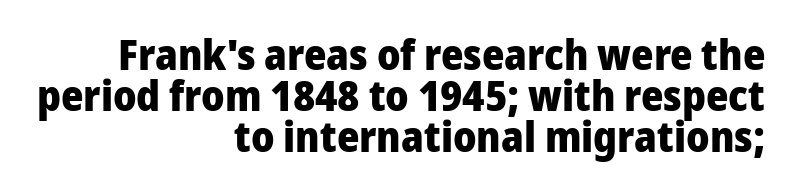
In CSS terms this would be text-align: right. Notice how thick the strokes are: this is what a full bold looks like. No italicization has been applied; the sample stays upright. Unmarked baselines from the first word to the last. The face used here is proportionally spaced, like ordinary book or web type.
